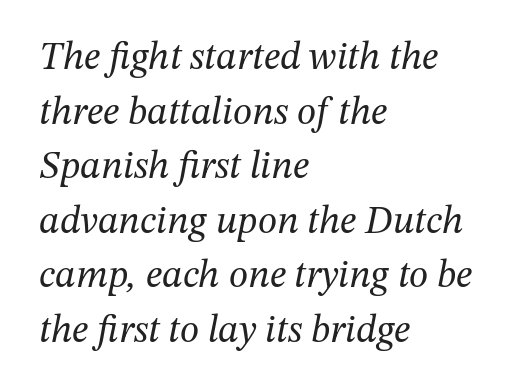
A student would call this left alignment; a typographer would say flush left, rag right. In terms of letterform style, serifs are clearly present. Successive baselines arrive at the customary interval. Honestly, the letter spacing is just normal — you wouldn't notice it. The face used here is proportionally spaced, like ordinary book or web type. A light-to-regular cut is what we see here.
